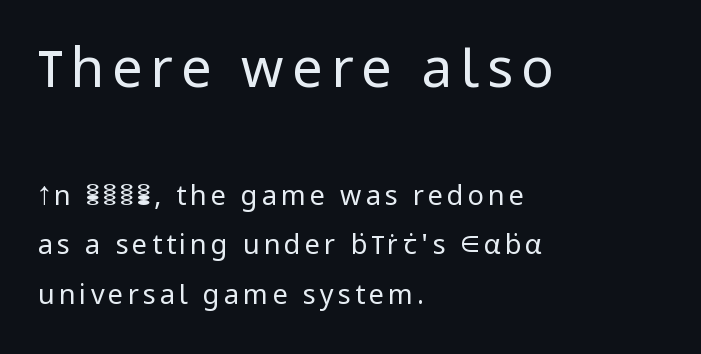
Character widths vary here, with narrow letters taking less room than wide ones. The designer went with a sans here, leaving each stem footless. Large over small — that's the arrangement of the two blocks here. Summary of weight: not heavy and not bold. In CSS terms this would be text-align: left.
